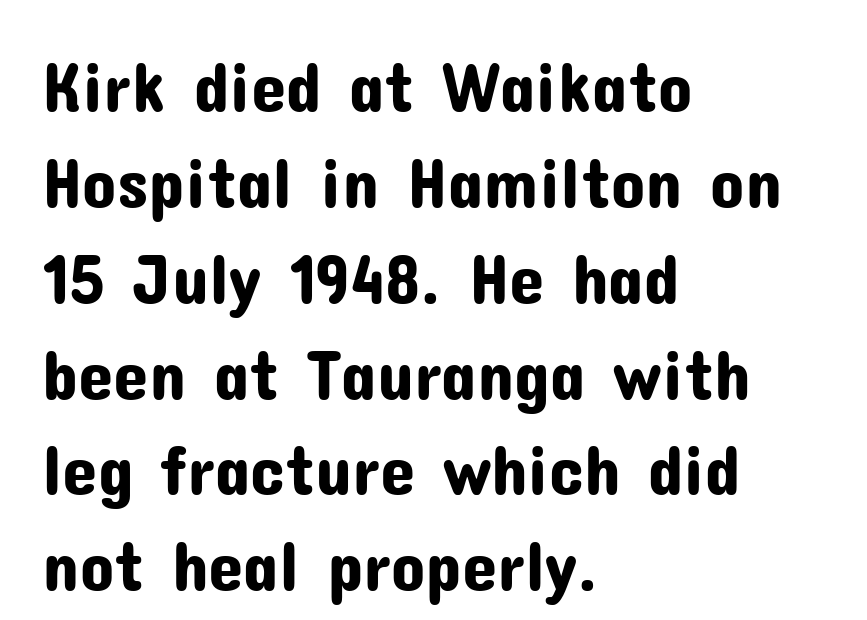
Looks like regular typesetting: each glyph gets only the width it needs. Type style note: lacks serifs. Underline: absent. Each line starts at the same left margin while the right side varies. The block of text has a typical density, with ordinary space between rows. The rendering keeps characters at their native spacing.
